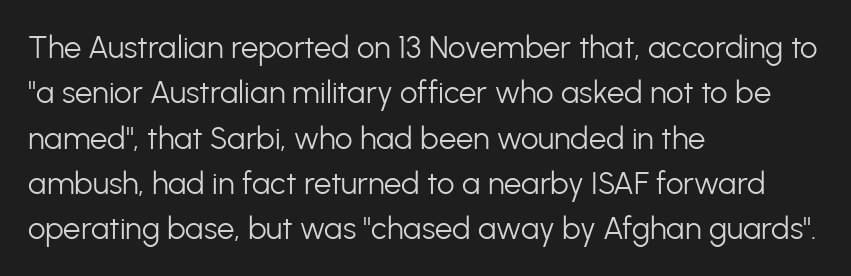
The image shows 31 px light sans-serif type, upright; set left-aligned, normal line spacing (1.46x), normal letter spacing, not underlined; low stroke contrast and a medium x-height.
